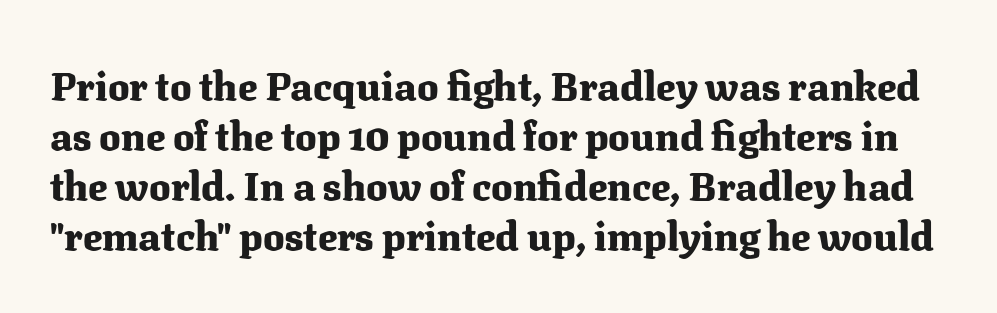
{"serif": "yes", "italic": "no", "bold": "yes", "weight": "heavy", "width": "normal", "stroke_contrast": "medium", "x_height": "medium", "monospaced": "no", "underline": "no", "line_spacing": "normal", "line_spacing_ratio": 1.25, "letter_spacing": "normal", "letter_spacing_em": 0.0, "glyph_px": 40}
